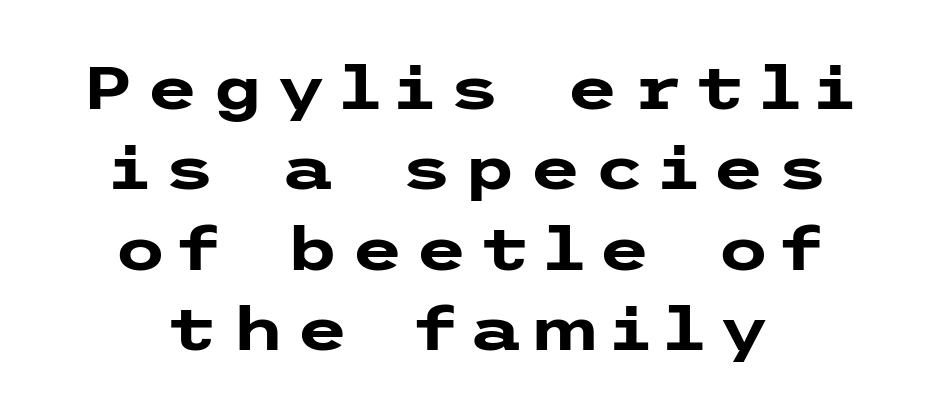
The image shows 60 px heavy, wide sans-serif type, upright; set normal line spacing (1.34x), unusually wide letter spacing (+0.2 em), not underlined; low stroke contrast and a medium x-height.
